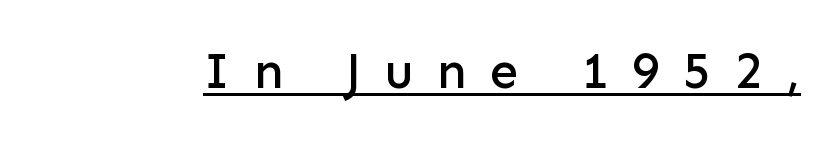
Q: Is the text italic (slanted)? A: No, it is upright.
Q: Is the typeface a serif or a sans-serif typeface? A: Sans-serif.
Q: Is the text underlined? A: Yes.
Q: Is the spacing between letters normal or unusually wide? A: Unusually wide.
Q: Width (condensed, normal, or wide)? A: Normal.
Q: Stroke contrast? A: Low.
Q: x-height? A: Medium.
Q: Monospaced? A: No.
